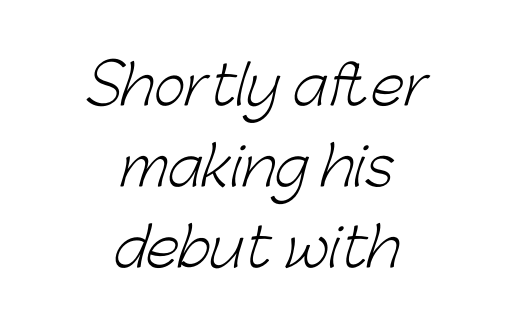
Short and long lines alike share a common midpoint. The rows are spaced the way most documents space them. Weight: not bold — regular or lighter. Between one letter and the next there's only the usual sliver of space.
